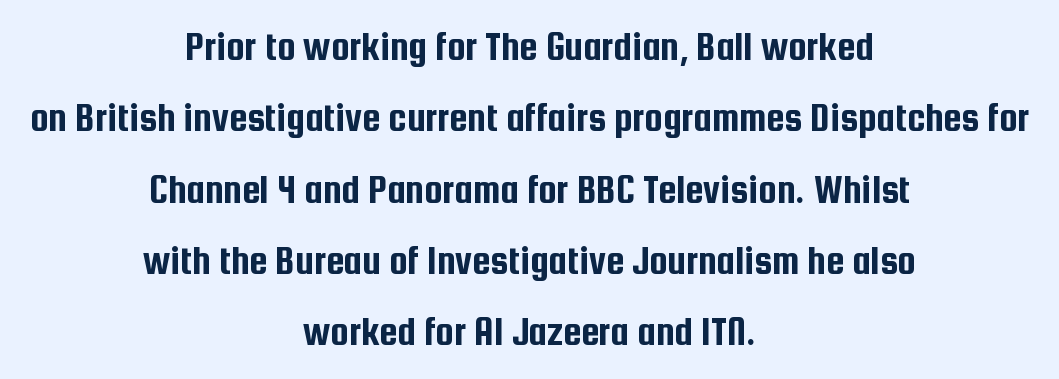
Q: Is the text italic (slanted)? A: No, it is upright.
Q: Is the typeface a serif or a sans-serif typeface? A: Sans-serif.
Q: Is the text underlined? A: No.
Q: How is the paragraph aligned? A: Centered.
Q: Is the spacing between letters normal or unusually wide? A: Normal.
Q: Width (condensed, normal, or wide)? A: Condensed.
Q: Stroke contrast? A: Low.
Q: x-height? A: Medium.
Q: Monospaced? A: No.
